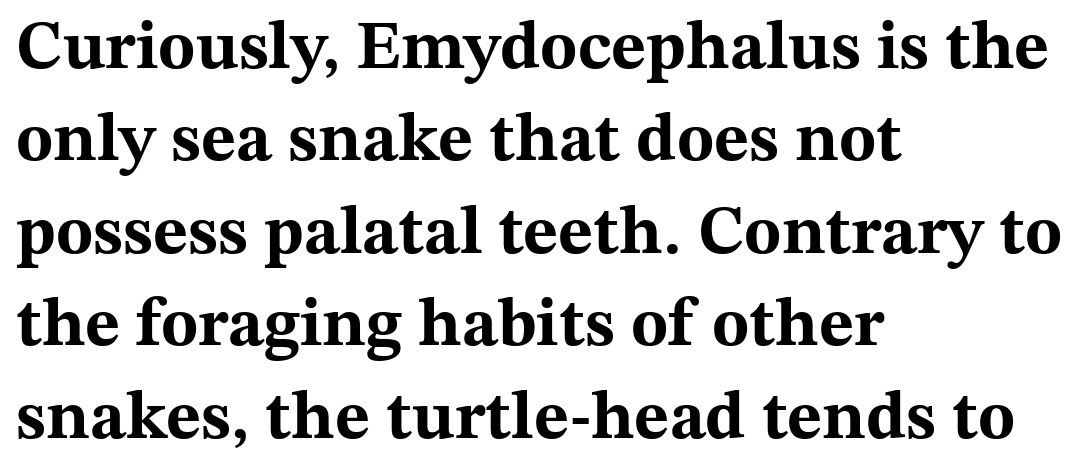
The image shows 68 px bold, wide serif type, upright; set left-aligned, normal line spacing (1.36x), normal letter spacing, not underlined; medium stroke contrast and a medium x-height.
